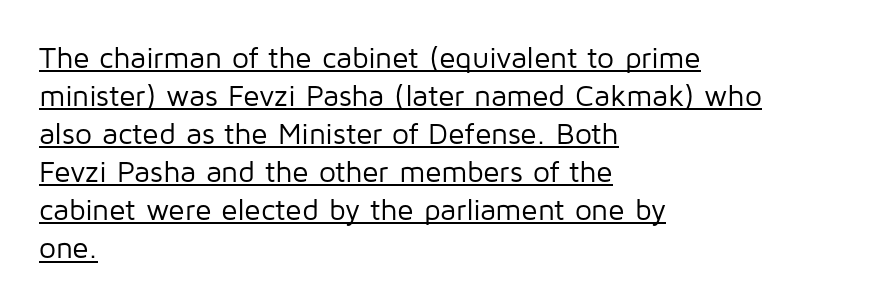
{"serif": "no", "italic": "no", "bold": "no", "weight": "regular", "width": "normal", "stroke_contrast": "low", "x_height": "medium", "monospaced": "no", "underline": "yes", "align": "left", "line_spacing": "normal", "line_spacing_ratio": 1.27, "letter_spacing": "normal", "letter_spacing_em": 0.0, "glyph_px": 30}
